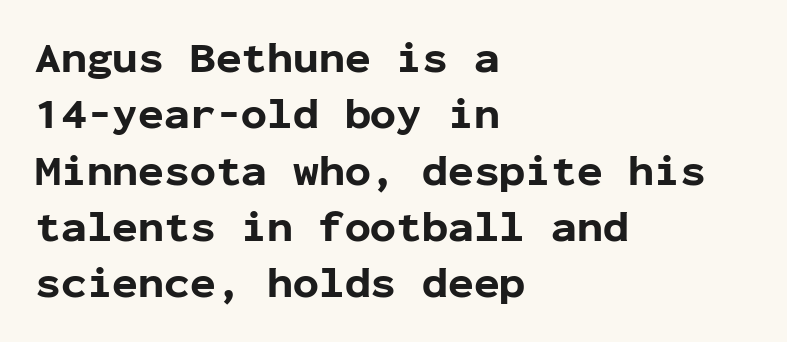
The image shows 43 px bold sans-serif type, upright, monospaced; set left-aligned, normal line spacing (1.31x), normal letter spacing, not underlined; low stroke contrast and a medium x-height.
